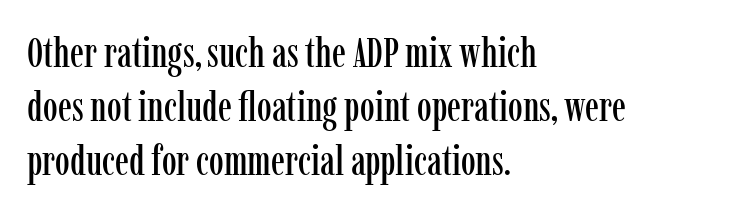
The image shows 42 px condensed serif type, upright; set left-aligned, normal line spacing (1.29x), normal letter spacing, not underlined; low stroke contrast and a medium x-height.
